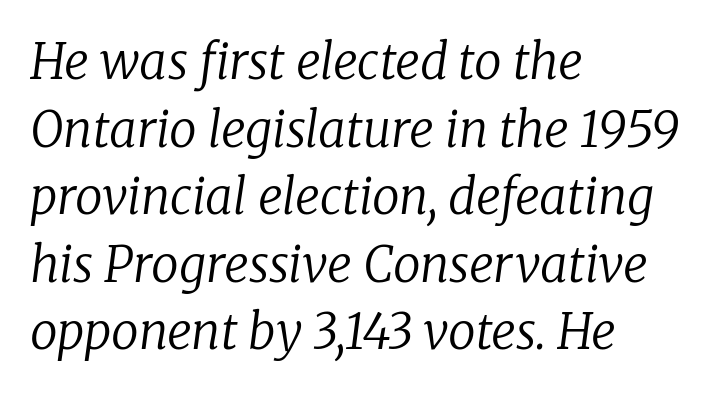
This sample is left-justified, so line endings fall wherever the words run out. The typeface chosen for these lines features serifs. The axis of the letterforms is tilted away from vertical. Spacing verdict: proportional, widths tailored to each character. These lines sit exactly where default settings would place them.
